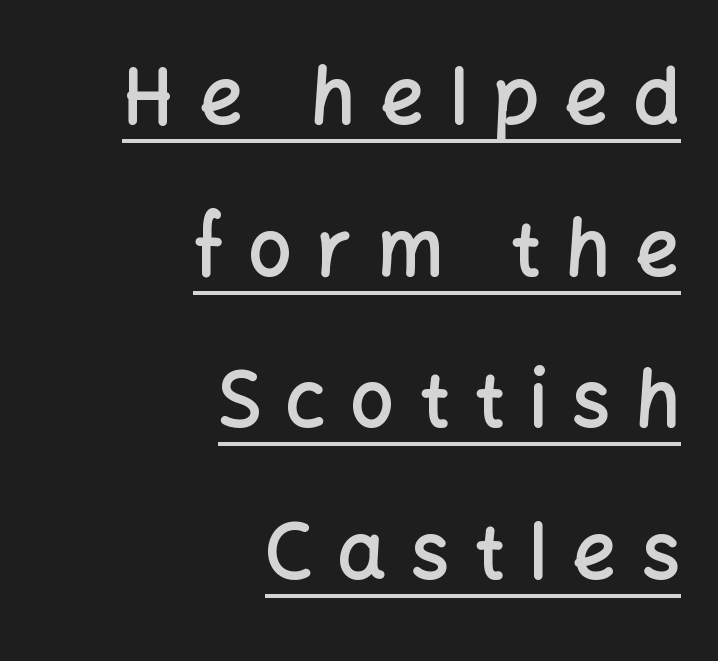
Designer's note — italics off, roman on. The lettering is marked with a stroke running underneath it. Baseline-to-baseline distance is far greater than the letter height. The letters advance in unequal steps, a hallmark of proportional type.
